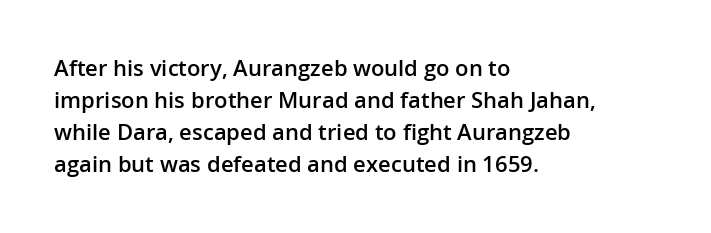
Q: Is the text bold? A: Semi-bold.
Q: Is the text italic (slanted)? A: No, it is upright.
Q: Is the text underlined? A: No.
Q: How is the paragraph aligned? A: Left-aligned.
Q: Is the spacing between letters normal or unusually wide? A: Normal.
Q: Is the spacing between lines tight, normal or loose? A: Normal.
